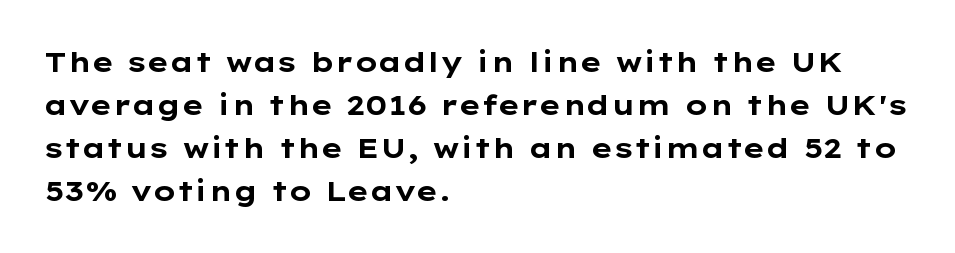
{"serif": "no", "italic": "no", "bold": "yes", "weight": "bold", "width": "wide", "stroke_contrast": "low", "x_height": "medium", "monospaced": "no", "underline": "no", "align": "left", "line_spacing": "normal", "line_spacing_ratio": 1.54, "letter_spacing": "normal", "letter_spacing_em": 0.0, "glyph_px": 28}
